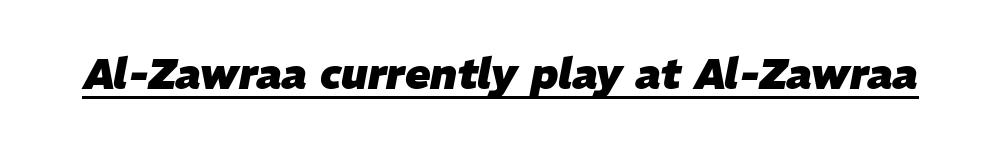
Heavy-handed strokes throughout: this text is bold. The gaps between neighbouring characters are ordinary and unremarkable. The typography opts for an oblique posture over an upright one. Proportional: the letters do not fall into vertical columns.
